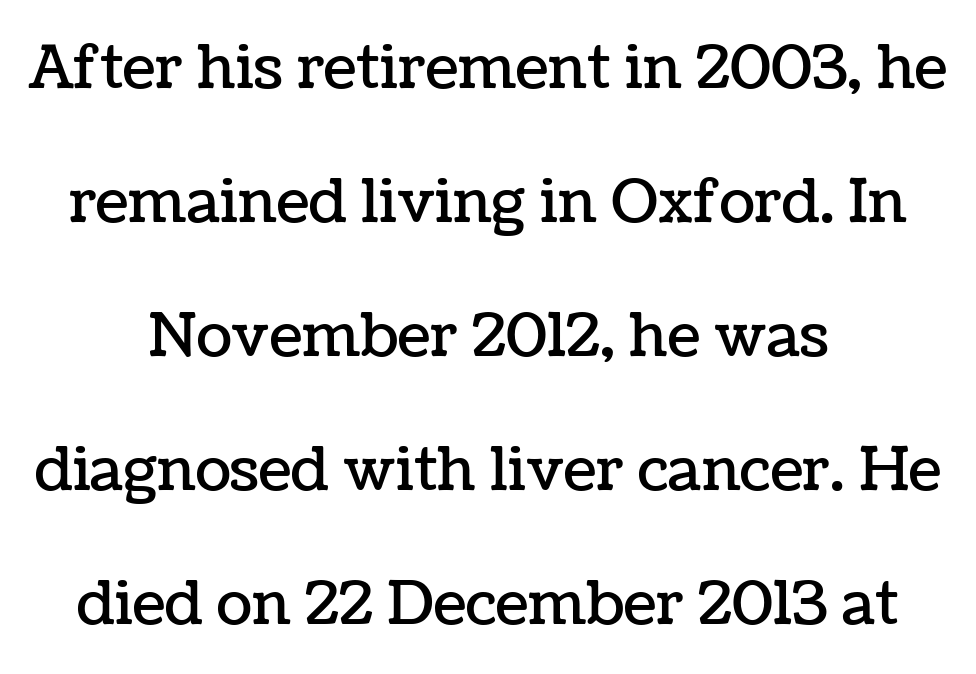
{"italic": "no", "width": "normal", "stroke_contrast": "low", "x_height": "medium", "monospaced": "no", "underline": "no", "align": "center", "line_spacing": "loose", "line_spacing_ratio": 2.27, "letter_spacing": "normal", "letter_spacing_em": 0.0, "glyph_px": 59}
